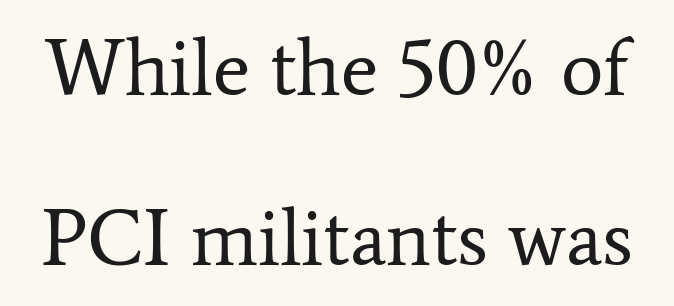
Q: Is the text bold? A: No.
Q: Is the text italic (slanted)? A: No, it is upright.
Q: Is the typeface a serif or a sans-serif typeface? A: Serif.
Q: Is the text underlined? A: No.
Q: Is the spacing between letters normal or unusually wide? A: Normal.
Q: Is the spacing between lines tight, normal or loose? A: Loose.
Q: Width (condensed, normal, or wide)? A: Normal.
Q: Stroke contrast? A: Low.
Q: x-height? A: Medium.
Q: Monospaced? A: No.
